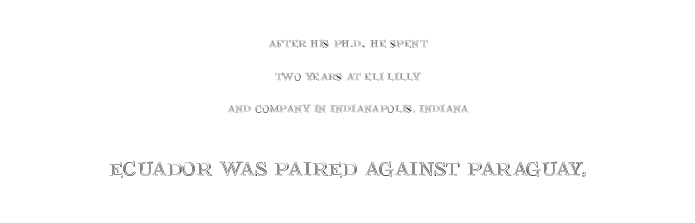
The image shows 27 px text type, upright; set centered, loose line spacing (2.33x), normal letter spacing, not underlined; the second (bottom) block is 1.93x larger.
